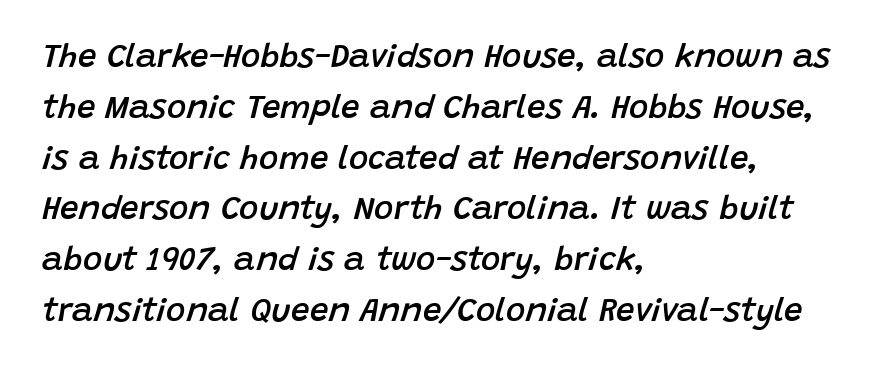
The passage shown has conventional tracking throughout. The zone under the glyphs is completely vacant. Designer's note — italics engaged. Stems and bowls a touch heavier than normal — semibold. Spacing verdict: proportional, widths tailored to each character. Horizontal alignment here is leftward, the default for most running prose.
